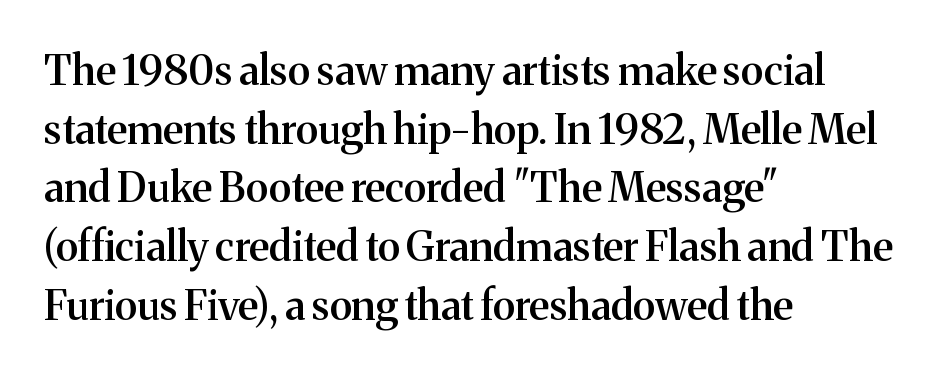
A normal amount of white space separates one row of letters from the next. The string is rendered with underlining switched off. Typeset ragged right — the left edge is the straight one. Summary of weight: moderately heavy, a semibold. You could call the tracking neutral — neither tight nor loose.
